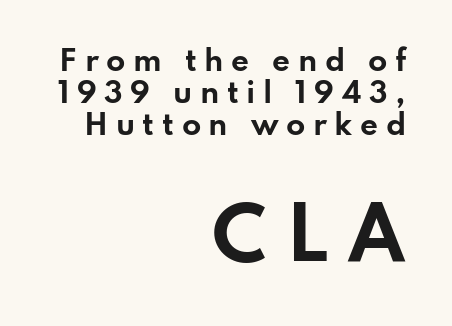
The face used here is proportionally spaced, like ordinary book or web type. The composition opens small and finishes big. The passage shown is typeset with a sans-serif family. Check the space under the baseline: it is left empty. The glyphs have the mass of a bold cut. The passage shown stacks its lines with hardly any gap.
